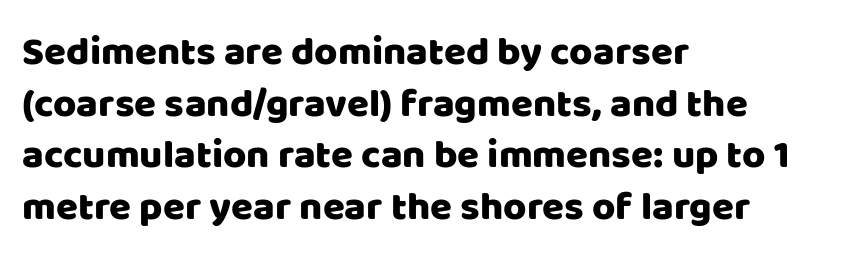
{"serif": "no", "italic": "no", "width": "normal", "stroke_contrast": "low", "x_height": "large", "monospaced": "no", "underline": "no", "align": "left", "line_spacing": "normal", "line_spacing_ratio": 1.29, "letter_spacing": "normal", "letter_spacing_em": 0.0, "glyph_px": 40}
